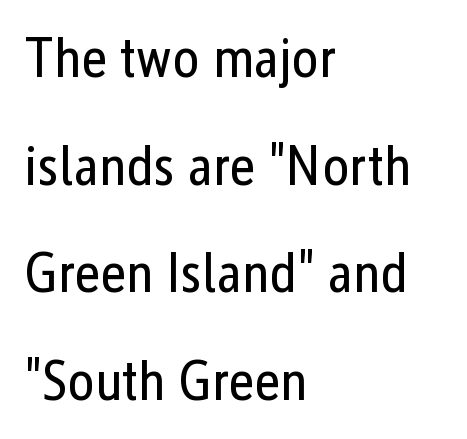
The image shows 57 px regular-weight, condensed sans-serif type, upright; set left-aligned, line spacing 1.89x, normal letter spacing, not underlined; low stroke contrast and a medium x-height.
